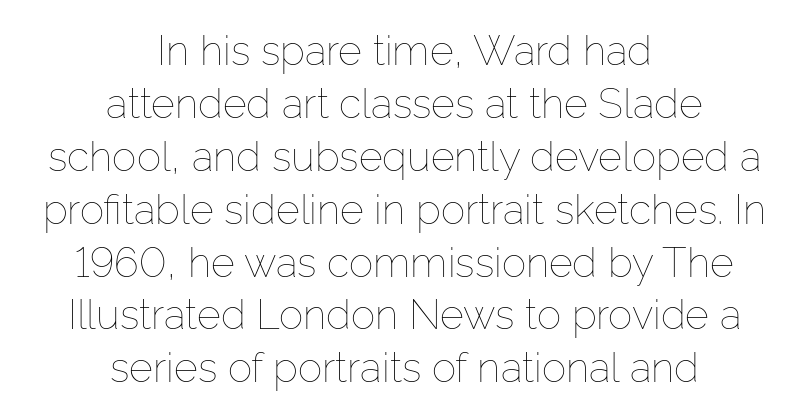
When letters stand straight like this, we call the style roman or upright. Regular leading. The letters advance in unequal steps, a hallmark of proportional type. Letter spacing: default. These lines are centered, leaving both edges ragged. The font sits on the lighter half of the weight spectrum, regular included.
